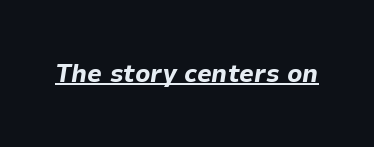
Q: Is the text bold? A: Yes.
Q: Is the text italic (slanted)? A: Yes, it leans right by about 9 degrees.
Q: Is the text underlined? A: Yes.
Q: Is the spacing between letters normal or unusually wide? A: Normal.
